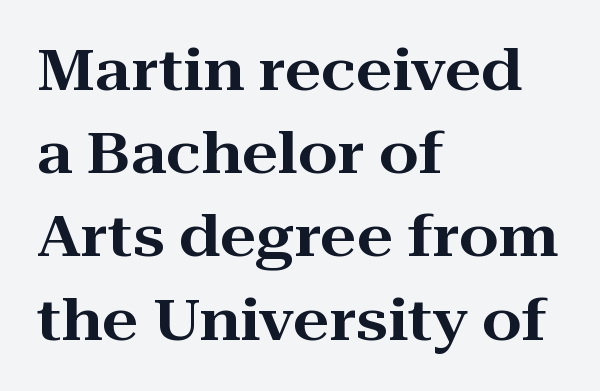
Q: Is the text italic (slanted)? A: No, it is upright.
Q: Is the typeface a serif or a sans-serif typeface? A: Serif.
Q: Is the text underlined? A: No.
Q: How is the paragraph aligned? A: Left-aligned.
Q: Is the spacing between letters normal or unusually wide? A: Normal.
Q: Is the spacing between lines tight, normal or loose? A: Normal.
Q: Width (condensed, normal, or wide)? A: Wide.
Q: Stroke contrast? A: High.
Q: x-height? A: Medium.
Q: Monospaced? A: No.
